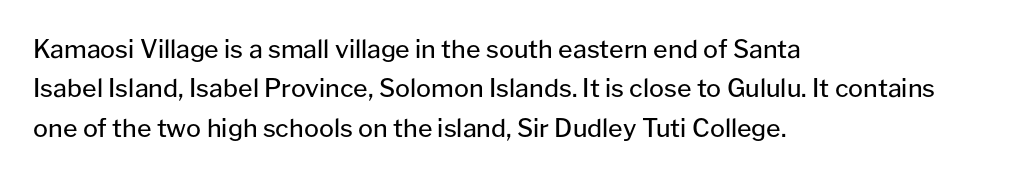
Q: Is the text bold? A: No.
Q: Is the text italic (slanted)? A: No, it is upright.
Q: Is the text underlined? A: No.
Q: How is the paragraph aligned? A: Left-aligned.
Q: Is the spacing between letters normal or unusually wide? A: Normal.
Q: Is the spacing between lines tight, normal or loose? A: Normal.
